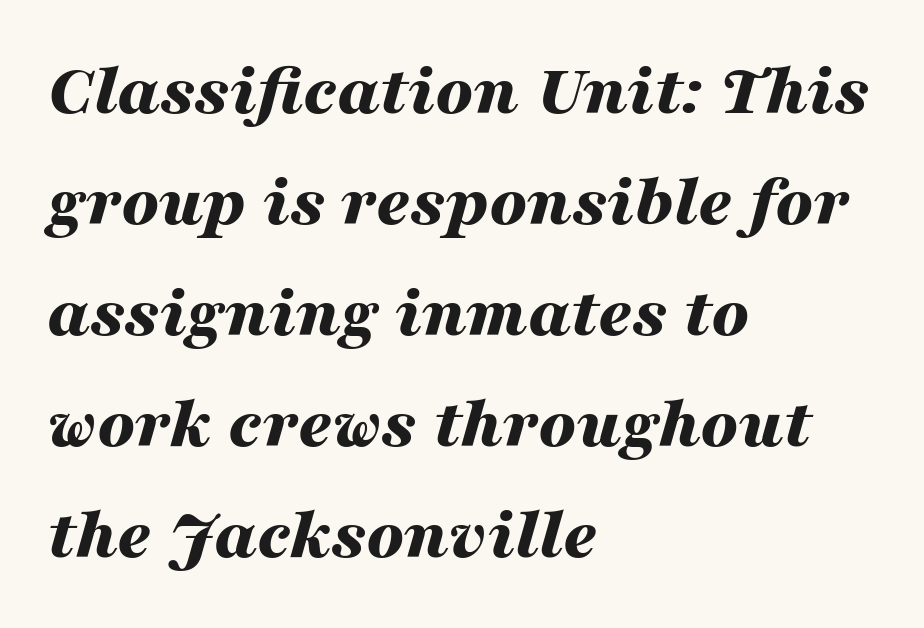
{"italic": "yes", "lean": "right", "slant_degrees": 16, "bold": "yes", "weight": "bold", "width": "wide", "stroke_contrast": "medium", "x_height": "medium", "monospaced": "no", "underline": "no", "align": "left", "line_spacing": "normal", "line_spacing_ratio": 1.5, "letter_spacing": "normal", "letter_spacing_em": 0.0, "glyph_px": 74}
